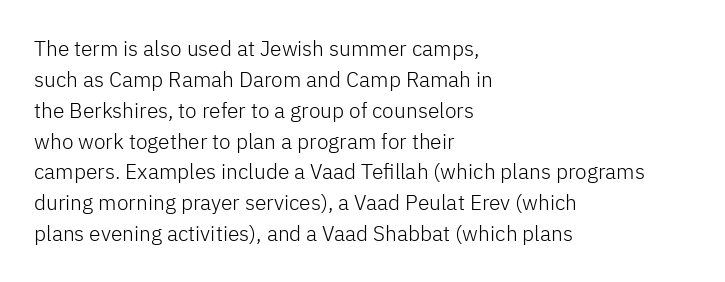
The image shows 21 px text type, upright; set left-aligned, normal line spacing (1.47x), normal letter spacing, not underlined.
